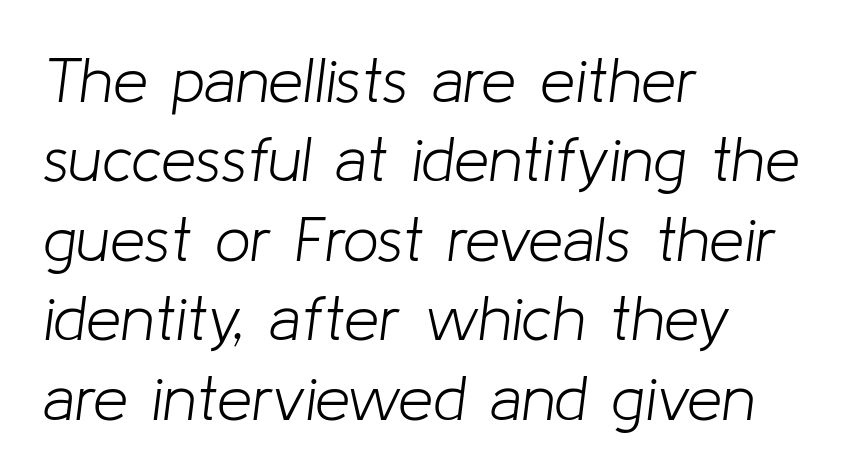
{"italic": "yes", "lean": "right", "slant_degrees": 8, "bold": "no", "weight": "light", "width": "normal", "stroke_contrast": "low", "x_height": "medium", "monospaced": "no", "underline": "no", "align": "left", "line_spacing": "normal", "line_spacing_ratio": 1.26, "letter_spacing": "normal", "letter_spacing_em": 0.0, "glyph_px": 63}
